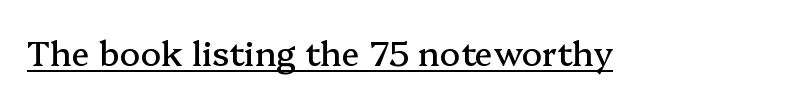
{"serif": "yes", "italic": "no", "width": "normal", "stroke_contrast": "medium", "x_height": "medium", "monospaced": "no", "underline": "yes", "letter_spacing": "normal", "letter_spacing_em": 0.0, "glyph_px": 34}
